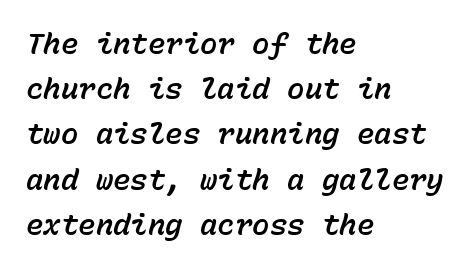
The typesetter chose a ragged-right arrangement here. Check under the words: just untouched page. This sample has the even, mechanical cadence of fixed-width lettering. Rows of type keep a routine distance in the vertical direction.
